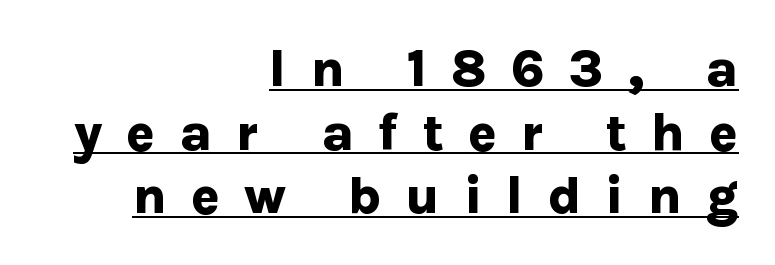
The rendering uses natural spacing where letterforms have individual widths. The characters display no serif detailing; their extremities are plain. How are the letters spaced? Widely, with obvious added tracking. Does the copy run flush right? Yes — the right margin is perfectly even. The specimen includes a rule beneath the text block's lines. Heft: maximum for text — a bold.
